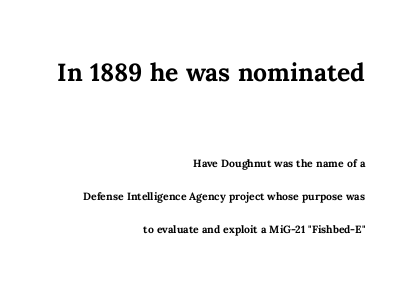
The typesetter chose a ragged-left arrangement here. Look at the stroke-to-counter ratio: heavy, a bold. A great deal of white space separates one row of letters from the next. The glyphs are unaccompanied by any horizontal stroke below them.
